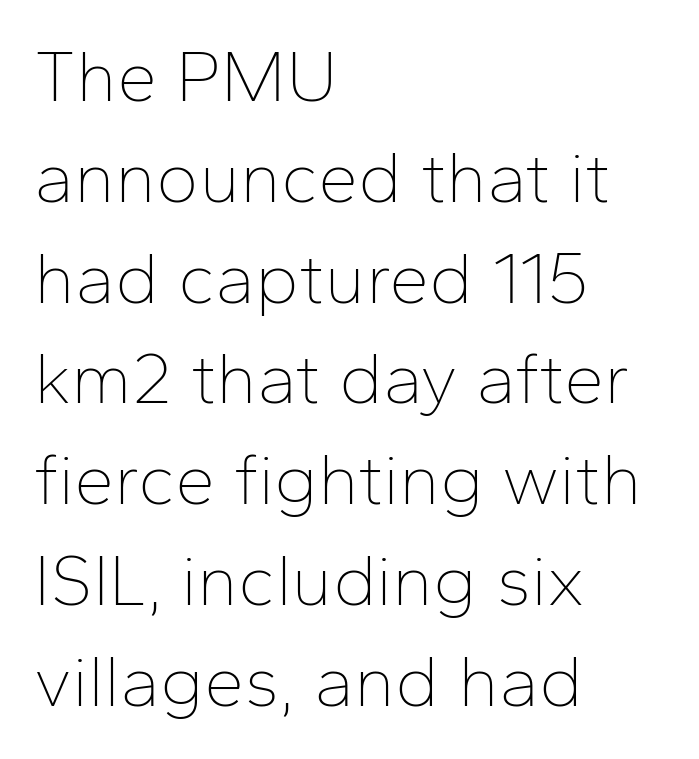
If you drew a line through each stem, it would be perfectly vertical. Proportional: the letters do not fall into vertical columns. This is sans-serif lettering, the kind often seen on screens and signage. This rendering uses left alignment, leaving the right contour irregular. Notice how descenders clear the ascenders below comfortably — that's standard leading. Descenders are the only things crossing below the line.
